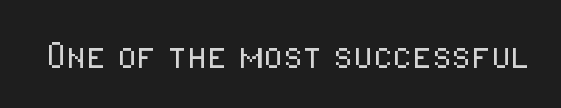
Q: Is the text bold? A: No.
Q: Is the text italic (slanted)? A: No, it is upright.
Q: Is the typeface a serif or a sans-serif typeface? A: Sans-serif.
Q: Is the text underlined? A: No.
Q: Is the spacing between letters normal or unusually wide? A: Normal.
Q: Width (condensed, normal, or wide)? A: Condensed.
Q: Stroke contrast? A: Low.
Q: x-height? A: Medium.
Q: Monospaced? A: No.
